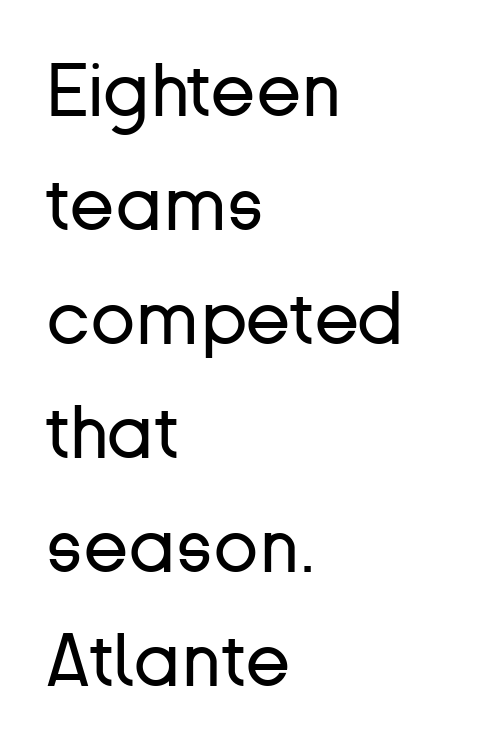
The image shows 74 px regular-weight sans-serif type, upright; set left-aligned, normal line spacing (1.54x), normal letter spacing, not underlined; low stroke contrast and a medium x-height.
